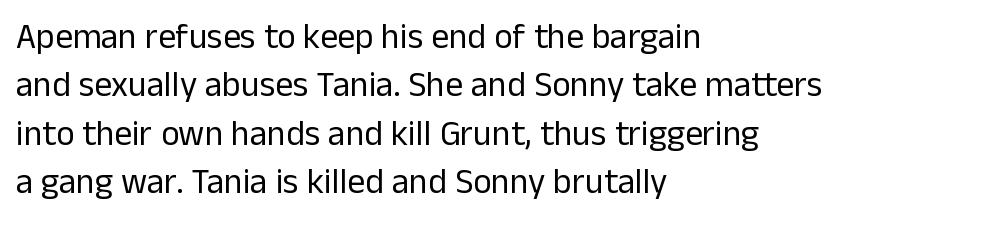
Each letter keeps its own natural width here, so spacing adapts to shape. The space beneath each line is pristine and unruled. Does extra space separate the letters? No, they use regular spacing. The axis of the letterforms is exactly vertical.
